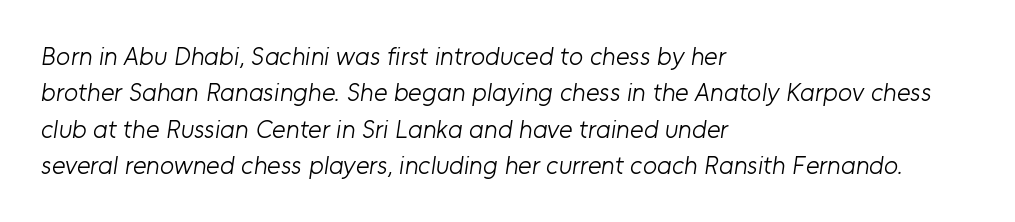
The image shows 26 px text type; set left-aligned, normal line spacing (1.4x), normal letter spacing, not underlined.
